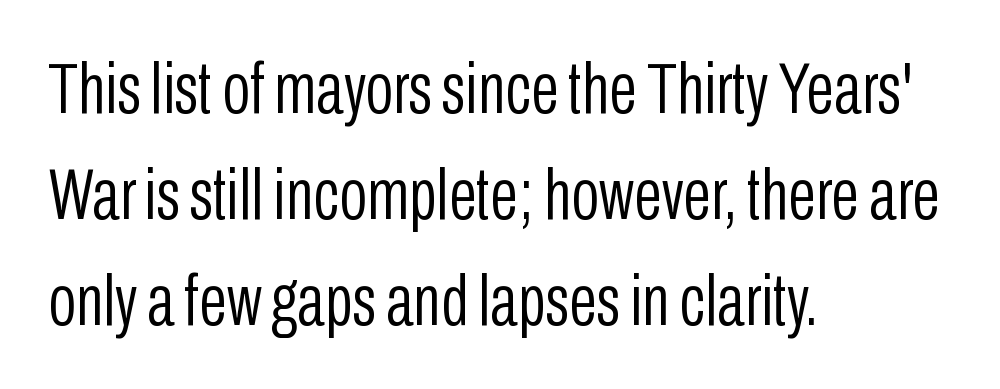
Q: Is the text bold? A: No.
Q: Is the text italic (slanted)? A: No, it is upright.
Q: Is the typeface a serif or a sans-serif typeface? A: Sans-serif.
Q: Is the text underlined? A: No.
Q: How is the paragraph aligned? A: Left-aligned.
Q: Is the spacing between letters normal or unusually wide? A: Normal.
Q: Is the spacing between lines tight, normal or loose? A: Normal.
Q: Width (condensed, normal, or wide)? A: Condensed.
Q: Stroke contrast? A: Low.
Q: x-height? A: Medium.
Q: Monospaced? A: No.
